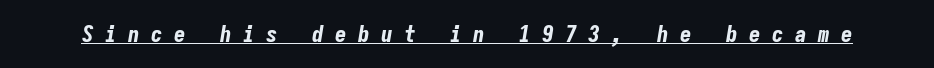
The image shows 23 px bold type, italic (leaning right); set unusually wide letter spacing (+0.5 em), underlined.
